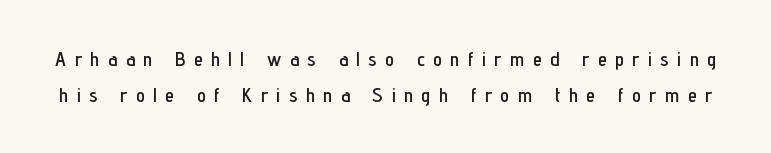
{"italic": "no", "underline": "no", "line_spacing_ratio": 1.79, "letter_spacing": "wide", "letter_spacing_em": 0.43, "glyph_px": 20}
